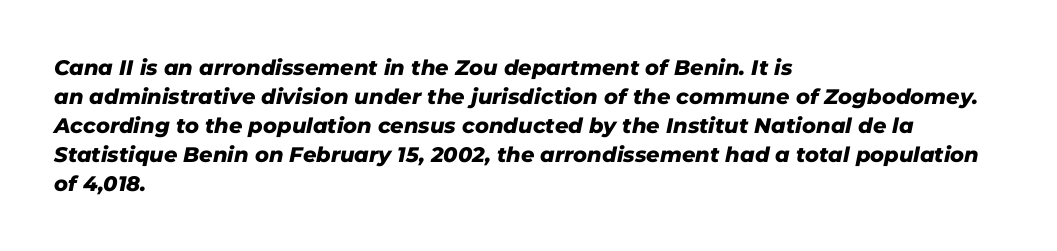
Q: Is the text bold? A: Yes.
Q: Is the text italic (slanted)? A: Yes, it leans right by about 11 degrees.
Q: Is the text underlined? A: No.
Q: How is the paragraph aligned? A: Left-aligned.
Q: Is the spacing between letters normal or unusually wide? A: Normal.
Q: Is the spacing between lines tight, normal or loose? A: Normal.
